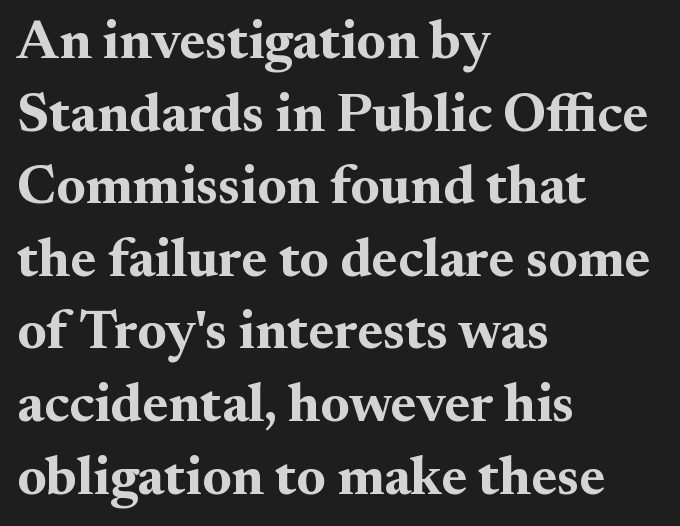
The image shows 55 px bold serif type, upright; set left-aligned, normal line spacing (1.32x), normal letter spacing, not underlined; medium stroke contrast and a small x-height.
